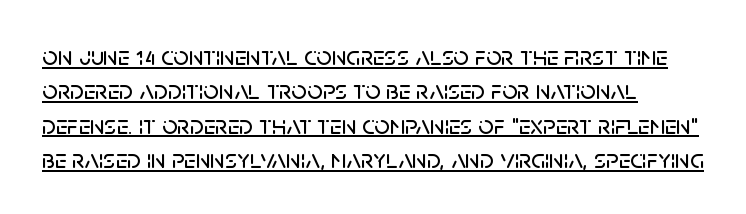
The image shows 27 px text type, upright; set left-aligned, normal line spacing (1.27x), normal letter spacing, underlined.
